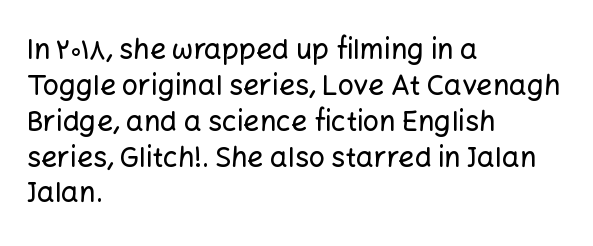
{"serif": "no", "italic": "no", "width": "normal", "stroke_contrast": "low", "x_height": "medium", "monospaced": "no", "underline": "no", "align": "left", "line_spacing": "normal", "line_spacing_ratio": 1.28, "letter_spacing": "normal", "letter_spacing_em": 0.0, "glyph_px": 28}
